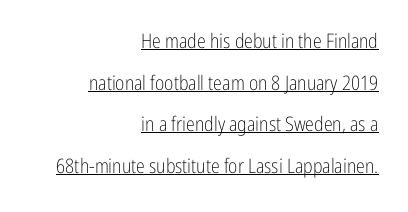
Q: Is the text bold? A: No.
Q: Is the text italic (slanted)? A: No, it is upright.
Q: Is the text underlined? A: Yes.
Q: How is the paragraph aligned? A: Right-aligned.
Q: Is the spacing between letters normal or unusually wide? A: Normal.
Q: Is the spacing between lines tight, normal or loose? A: Loose.
